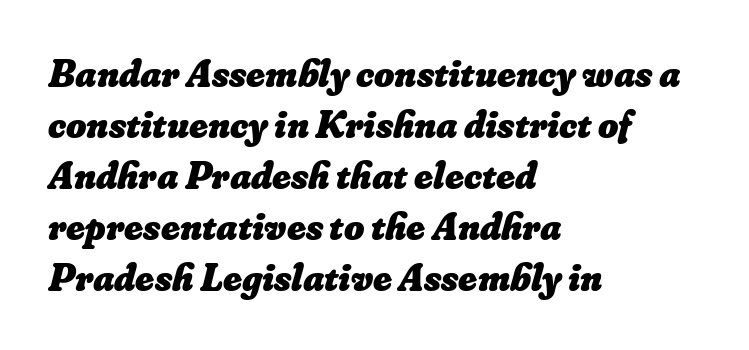
Q: Is the text bold? A: Yes.
Q: Is the text underlined? A: No.
Q: How is the paragraph aligned? A: Left-aligned.
Q: Is the spacing between letters normal or unusually wide? A: Normal.
Q: Is the spacing between lines tight, normal or loose? A: Normal.
Q: Width (condensed, normal, or wide)? A: Normal.
Q: Stroke contrast? A: Low.
Q: x-height? A: Small.
Q: Monospaced? A: No.
